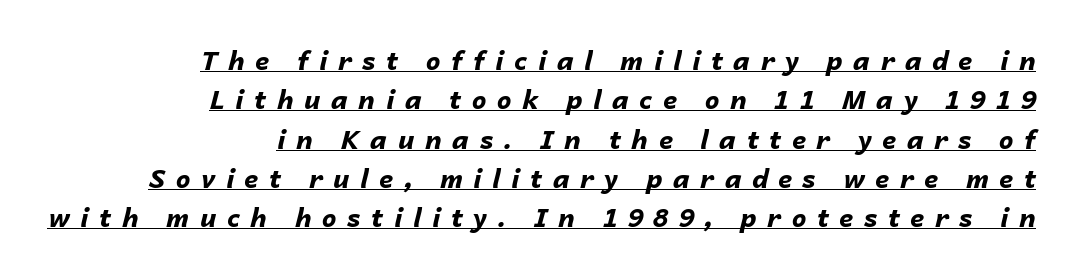
Q: Is the text bold? A: Yes.
Q: Is the text italic (slanted)? A: Yes, it leans right by about 14 degrees.
Q: Is the text underlined? A: Yes.
Q: How is the paragraph aligned? A: Right-aligned.
Q: Is the spacing between letters normal or unusually wide? A: Unusually wide.
Q: Is the spacing between lines tight, normal or loose? A: Normal.
